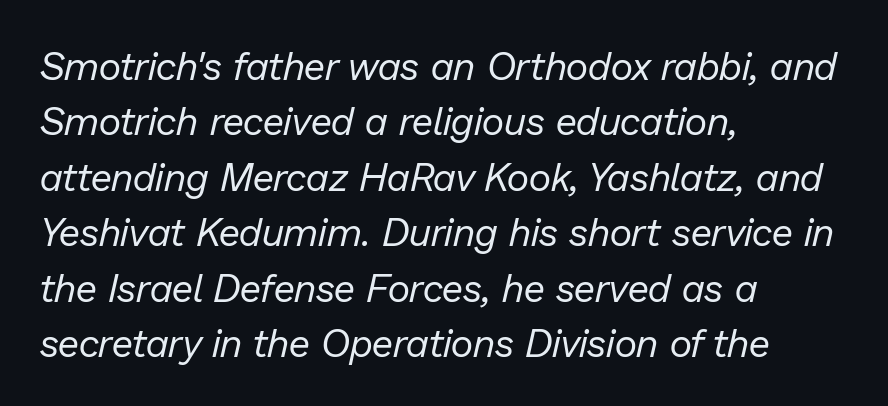
The image shows 39 px regular-weight type, italic (leaning right); set left-aligned, normal line spacing (1.42x), normal letter spacing, not underlined; low stroke contrast and a medium x-height.
